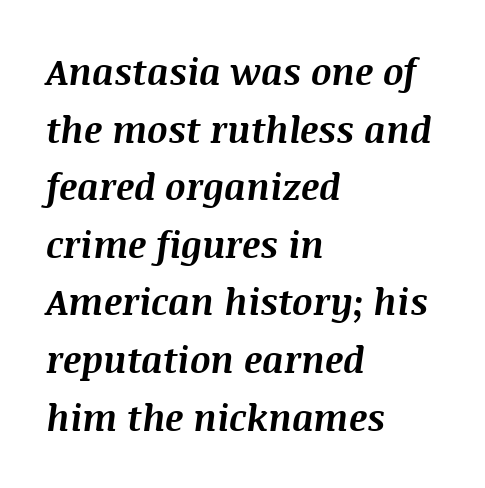
The image shows 36 px bold type, italic (leaning right); set left-aligned, normal line spacing (1.6x), normal letter spacing, not underlined; medium stroke contrast and a large x-height.
